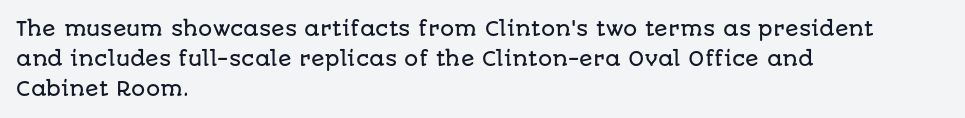
{"italic": "no", "underline": "no", "align": "left", "line_spacing": "normal", "line_spacing_ratio": 1.5, "letter_spacing": "normal", "letter_spacing_em": 0.0, "glyph_px": 20}
